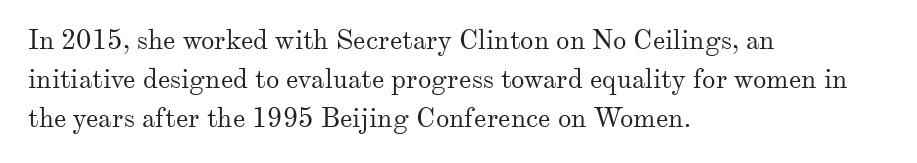
The image shows 27 px text type, upright; set left-aligned, normal line spacing (1.45x), normal letter spacing, not underlined.
